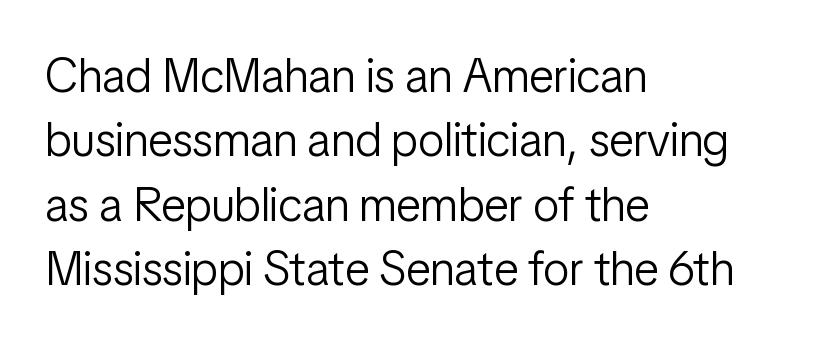
The letterforms sit at book weight or below. Bare-footed words on every line. Glyph-to-glyph distance matches everyday printed text. Nope, not italic — everything's standing straight. The rendering uses natural spacing where letterforms have individual widths.
